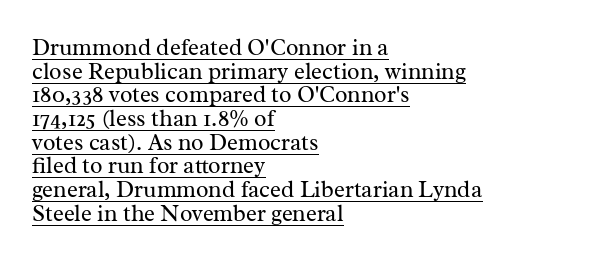
Leading is clearly below the norm, producing a dense column. Caption: standard tracking, unaltered. The strokes are not fattened; the text isn't bold. In CSS terms this would be text-align: left. Descenders here cross a horizontal rule under the line.
